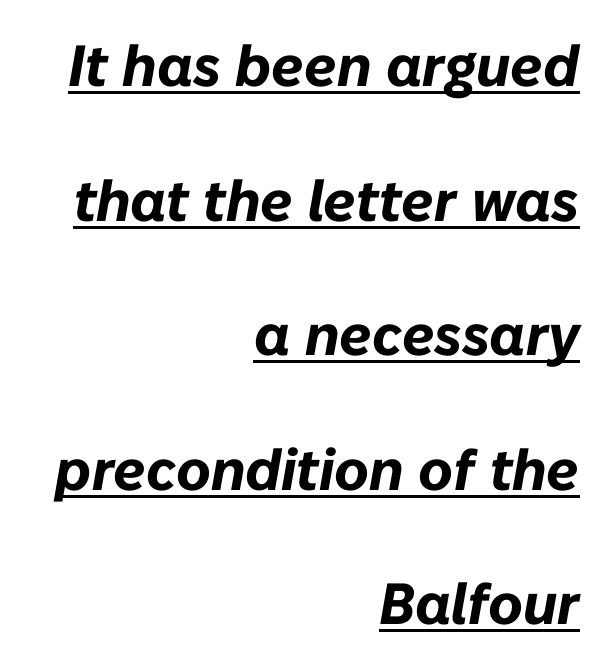
{"italic": "yes", "lean": "right", "slant_degrees": 10, "bold": "yes", "weight": "bold", "width": "normal", "stroke_contrast": "low", "x_height": "medium", "monospaced": "no", "underline": "yes", "align": "right", "line_spacing": "loose", "line_spacing_ratio": 2.32, "letter_spacing": "normal", "letter_spacing_em": 0.0, "glyph_px": 58}
